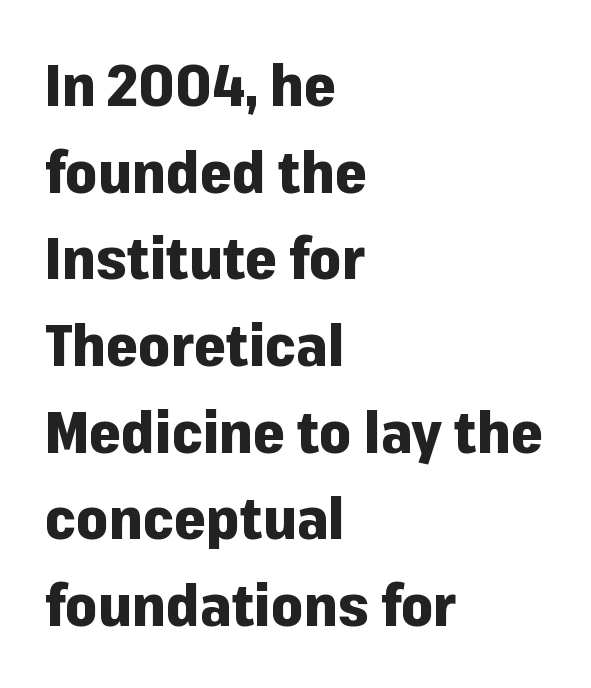
Q: Is the text bold? A: Yes.
Q: Is the text italic (slanted)? A: No, it is upright.
Q: Is the typeface a serif or a sans-serif typeface? A: Sans-serif.
Q: Is the text underlined? A: No.
Q: How is the paragraph aligned? A: Left-aligned.
Q: Is the spacing between letters normal or unusually wide? A: Normal.
Q: Is the spacing between lines tight, normal or loose? A: Normal.
Q: Width (condensed, normal, or wide)? A: Normal.
Q: Stroke contrast? A: Low.
Q: x-height? A: Medium.
Q: Monospaced? A: No.
